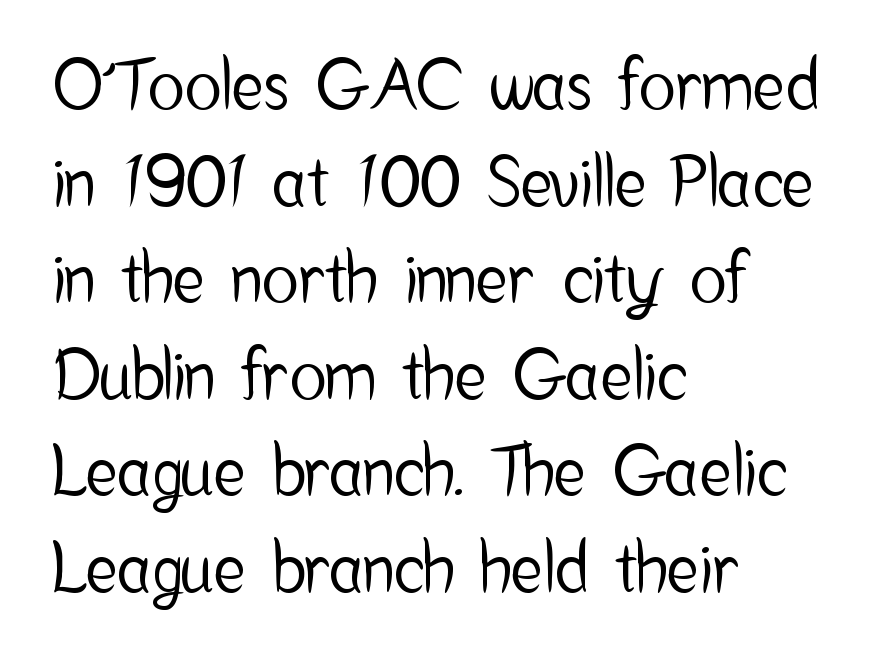
Q: Is the text italic (slanted)? A: No, it is upright.
Q: Is the typeface a serif or a sans-serif typeface? A: Sans-serif.
Q: Is the text underlined? A: No.
Q: How is the paragraph aligned? A: Left-aligned.
Q: Is the spacing between letters normal or unusually wide? A: Normal.
Q: Is the spacing between lines tight, normal or loose? A: Normal.
Q: Width (condensed, normal, or wide)? A: Condensed.
Q: Stroke contrast? A: Low.
Q: x-height? A: Medium.
Q: Monospaced? A: No.
